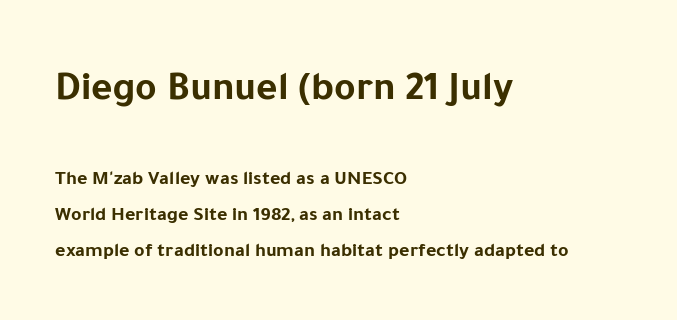
The image shows 41 px bold sans-serif type, upright; set left-aligned, line spacing 1.8x, normal letter spacing, not underlined; the first (top) block is 2.05x larger; low stroke contrast and a medium x-height.
